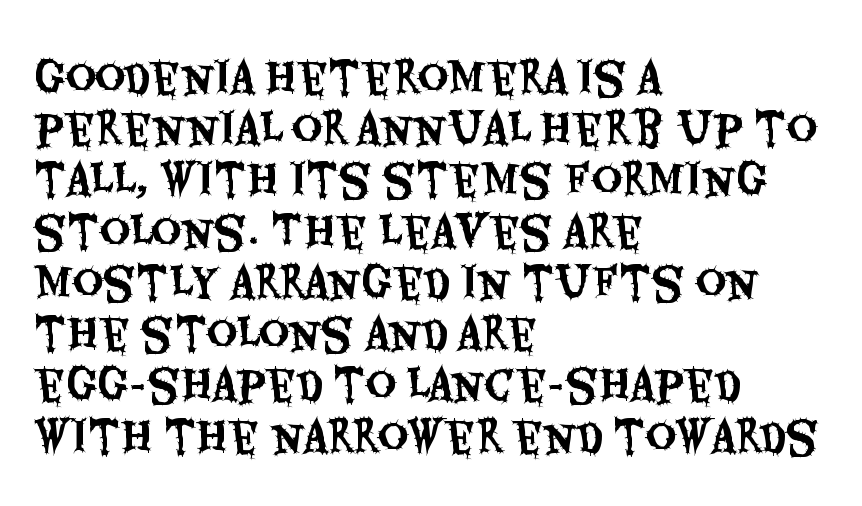
Q: Is the text italic (slanted)? A: No, it is upright.
Q: Is the typeface a serif or a sans-serif typeface? A: Sans-serif.
Q: Is the text underlined? A: No.
Q: How is the paragraph aligned? A: Left-aligned.
Q: Is the spacing between letters normal or unusually wide? A: Normal.
Q: Width (condensed, normal, or wide)? A: Condensed.
Q: Stroke contrast? A: Medium.
Q: x-height? A: Large.
Q: Monospaced? A: No.
